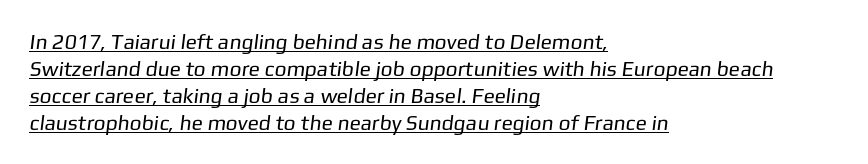
Does the copy run flush right? No — it runs flush left. Every word sits above its own underline. The characters are drawn with everyday or finer stroke widths. Horizontal bands of white between lines are of average thickness.
